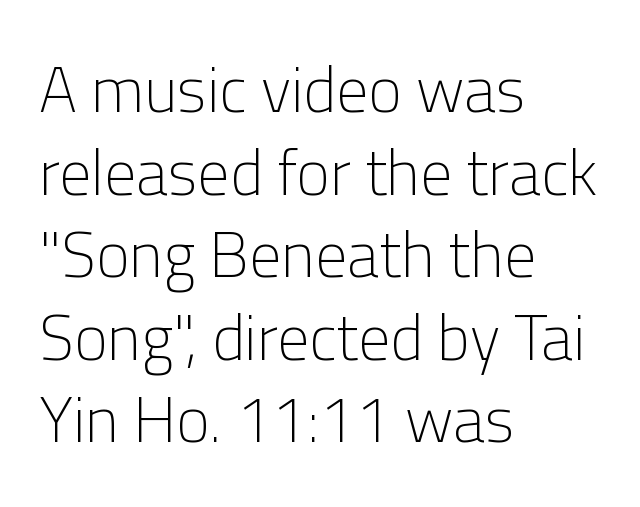
To sum up the face: it is a sans, with no serifs. Honestly, there is no underline to notice here at all. There is no visible air inserted between adjacent glyphs. Line beginnings align vertically; line endings do not. Unbolded letterforms with no extra heft. One glance says typical: line gaps are just what's usual.
